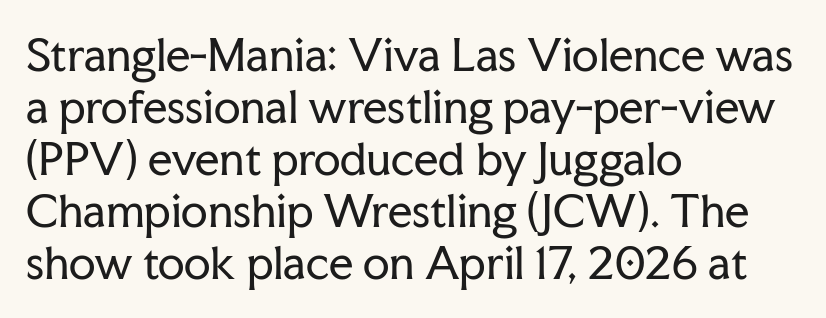
Q: Is the text bold? A: No.
Q: Is the text italic (slanted)? A: No, it is upright.
Q: Is the typeface a serif or a sans-serif typeface? A: Serif.
Q: Is the text underlined? A: No.
Q: How is the paragraph aligned? A: Left-aligned.
Q: Is the spacing between letters normal or unusually wide? A: Normal.
Q: Width (condensed, normal, or wide)? A: Normal.
Q: Stroke contrast? A: Low.
Q: x-height? A: Medium.
Q: Monospaced? A: No.
